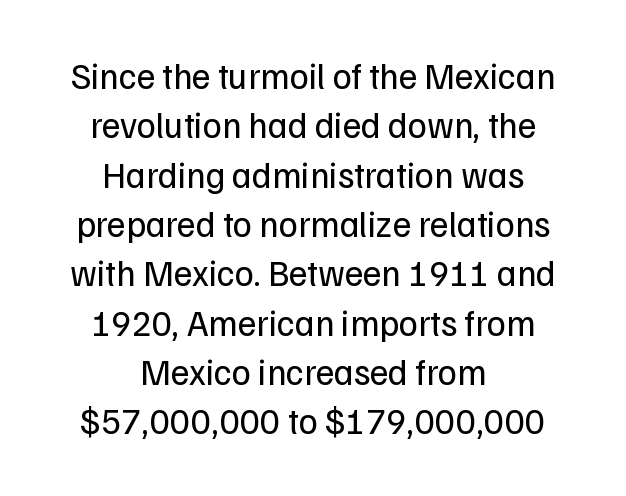
Q: Is the text bold? A: No.
Q: Is the text italic (slanted)? A: No, it is upright.
Q: Is the typeface a serif or a sans-serif typeface? A: Sans-serif.
Q: Is the text underlined? A: No.
Q: How is the paragraph aligned? A: Centered.
Q: Is the spacing between letters normal or unusually wide? A: Normal.
Q: Is the spacing between lines tight, normal or loose? A: Normal.
Q: Width (condensed, normal, or wide)? A: Normal.
Q: Stroke contrast? A: Low.
Q: x-height? A: Medium.
Q: Monospaced? A: No.
